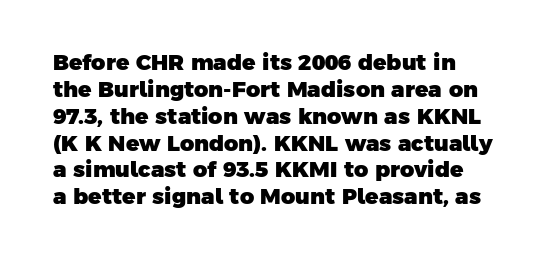
{"bold": "yes", "underline": "no", "line_spacing_ratio": 1.22, "letter_spacing": "normal", "letter_spacing_em": 0.0, "glyph_px": 22}
